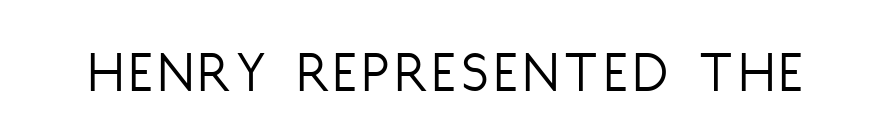
Q: Is the text bold? A: No.
Q: Is the text italic (slanted)? A: No, it is upright.
Q: Is the typeface a serif or a sans-serif typeface? A: Sans-serif.
Q: Is the text underlined? A: No.
Q: Width (condensed, normal, or wide)? A: Condensed.
Q: Stroke contrast? A: Low.
Q: x-height? A: Large.
Q: Monospaced? A: No.
